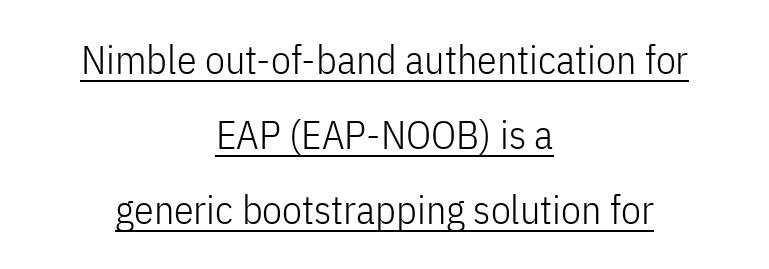
Check where the strokes stop: nothing finishes them off — pure sans. The tracking reads as untouched default to a designer's eye. The characters are drawn with everyday or finer stroke widths. Visually the block forms a symmetrical silhouette, jagged on both flanks. This rendering features underlined lettering. These lines are rendered in a variable-pitch font.
